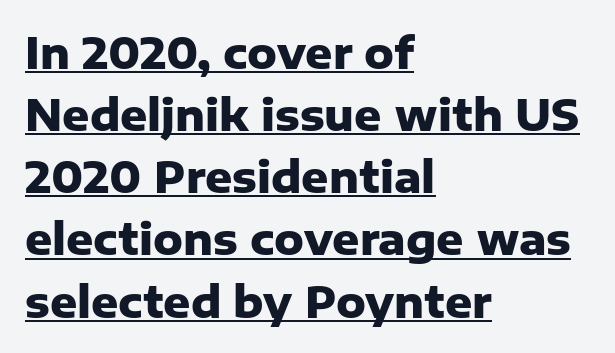
The image shows 42 px heavy sans-serif type, upright; set left-aligned, normal line spacing (1.48x), normal letter spacing, underlined; low stroke contrast and a medium x-height.
